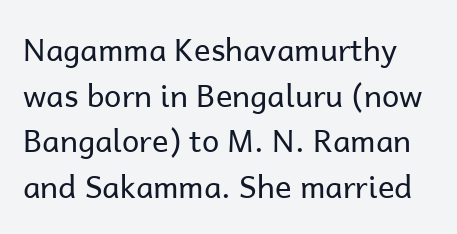
{"serif": "no", "italic": "no", "bold": "no", "weight": "regular", "width": "normal", "stroke_contrast": "low", "x_height": "medium", "monospaced": "no", "underline": "no", "line_spacing": "normal", "line_spacing_ratio": 1.47, "letter_spacing": "normal", "letter_spacing_em": 0.0, "glyph_px": 31}
